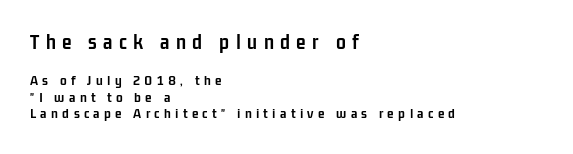
Q: Is the text bold? A: Yes.
Q: Is the text italic (slanted)? A: No, it is upright.
Q: Is the text underlined? A: No.
Q: How is the paragraph aligned? A: Left-aligned.
Q: Is the spacing between letters normal or unusually wide? A: Unusually wide.
Q: Is the spacing between lines tight, normal or loose? A: Tight.
Q: Which block of text is set in a larger size, the first (top) or the second (bottom)? A: The first (top) one.
